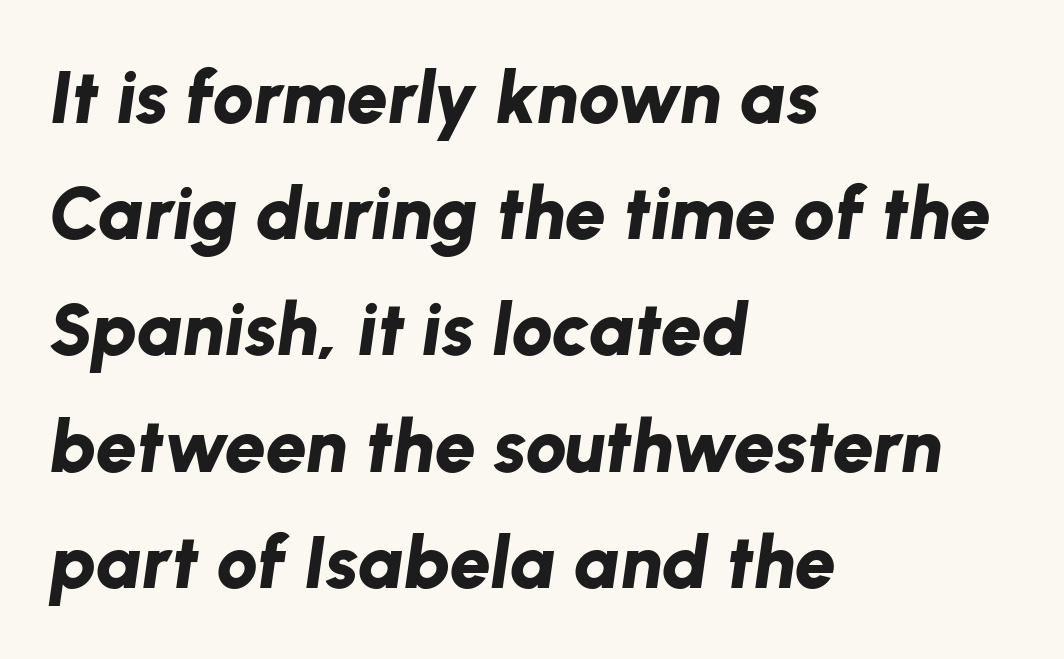
{"italic": "yes", "lean": "right", "slant_degrees": 8, "bold": "yes", "weight": "bold", "width": "normal", "stroke_contrast": "low", "x_height": "medium", "monospaced": "no", "underline": "no", "align": "left", "line_spacing": "normal", "line_spacing_ratio": 1.57, "letter_spacing": "normal", "letter_spacing_em": 0.0, "glyph_px": 74}
